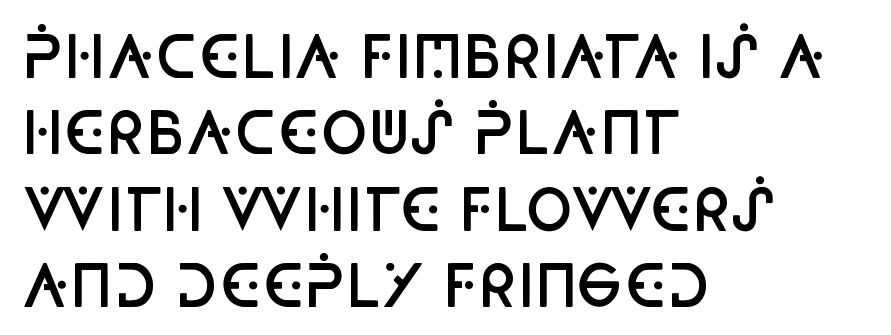
The image shows 57 px semibold, condensed sans-serif type, upright; set left-aligned, normal line spacing (1.34x), normal letter spacing, not underlined; low stroke contrast and a large x-height.
